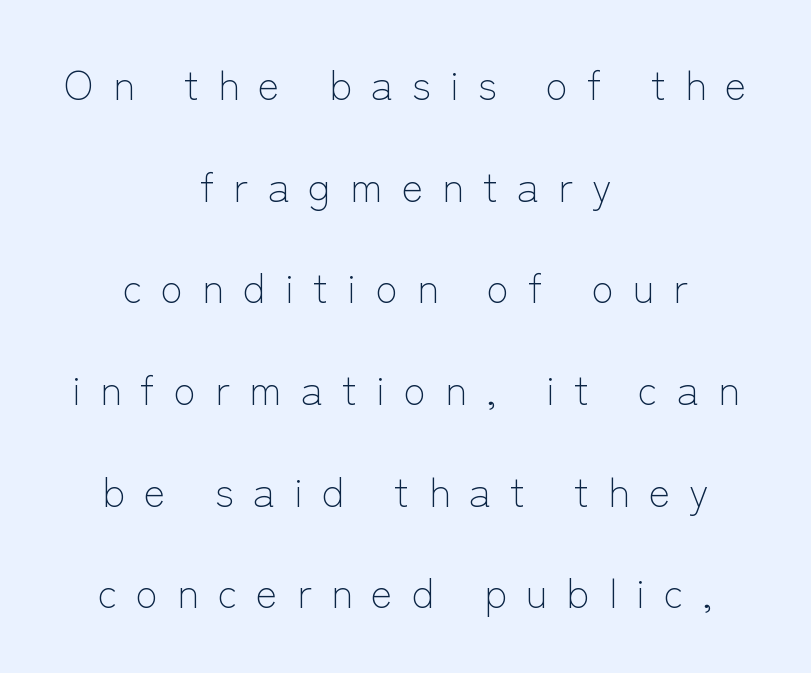
{"serif": "no", "italic": "no", "bold": "no", "weight": "light", "width": "normal", "stroke_contrast": "low", "x_height": "medium", "monospaced": "no", "underline": "no", "align": "center", "line_spacing": "loose", "line_spacing_ratio": 2.48, "letter_spacing": "wide", "letter_spacing_em": 0.46, "glyph_px": 41}
